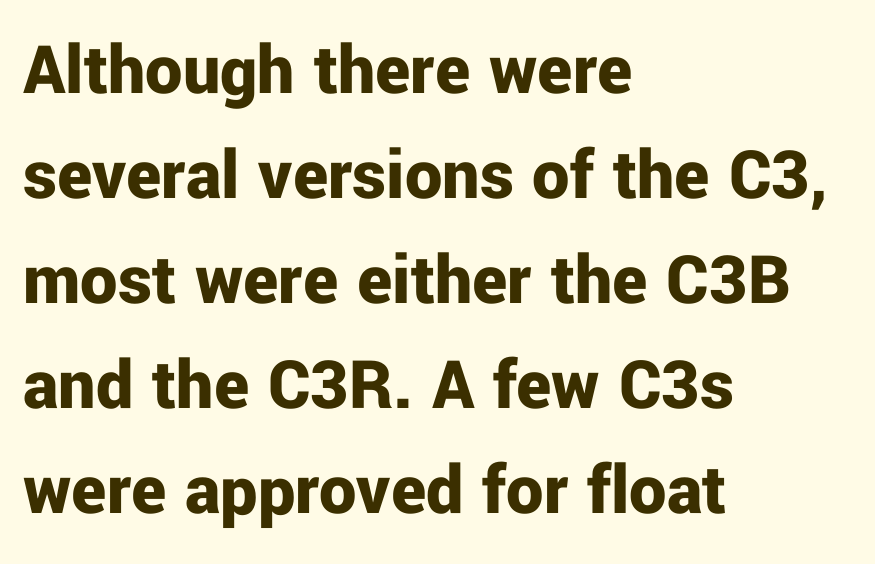
The image shows 74 px bold sans-serif type, upright; set left-aligned, normal line spacing (1.42x), normal letter spacing, not underlined; low stroke contrast and a medium x-height.
